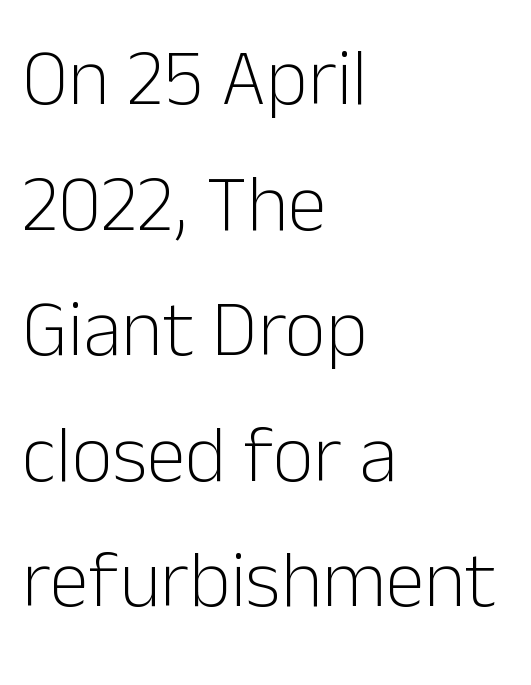
Nobody touched the tracking dial on this one. This is sans-serif lettering, the kind often seen on screens and signage. The space beneath each line is pristine and unruled. The font sits on the lighter half of the weight spectrum, regular included. Here the designer chose a conventional face with non-uniform glyph widths.
